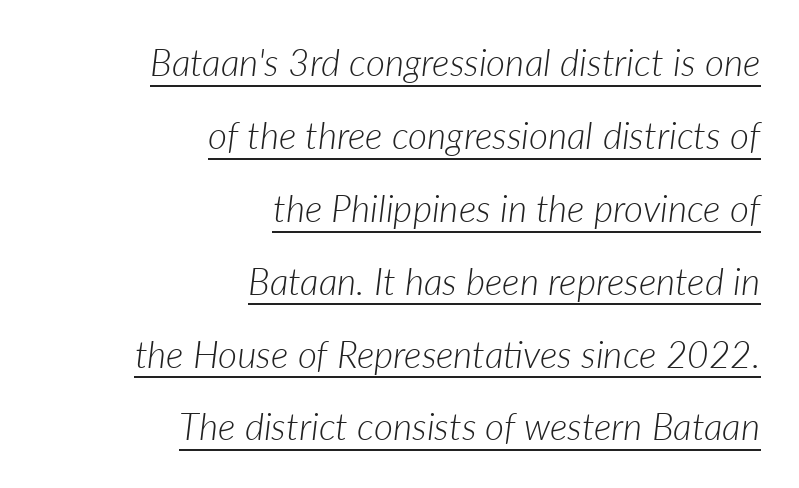
The image shows 37 px light type, italic (leaning right); set right-aligned, loose line spacing (1.97x), normal letter spacing, underlined; low stroke contrast and a medium x-height.
